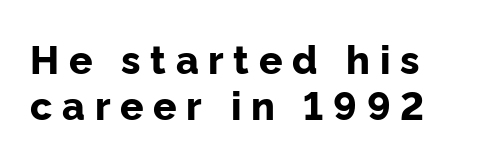
{"serif": "no", "italic": "no", "bold": "yes", "weight": "bold", "width": "normal", "stroke_contrast": "low", "x_height": "medium", "monospaced": "no", "underline": "no", "align": "left", "line_spacing_ratio": 1.17, "letter_spacing": "wide", "letter_spacing_em": 0.25, "glyph_px": 39}
